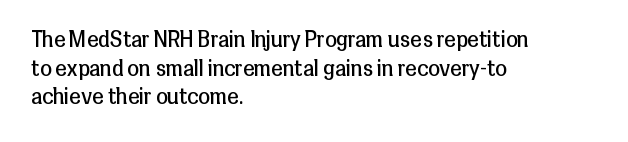
The image shows 21 px text type, upright; set left-aligned, normal line spacing (1.36x), normal letter spacing, not underlined.
